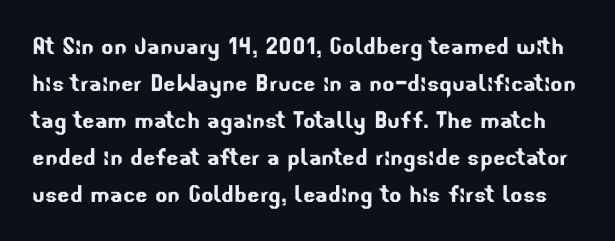
The image shows 29 px sans-serif type; set normal line spacing (1.28x), normal letter spacing, not underlined; low stroke contrast and a small x-height.
